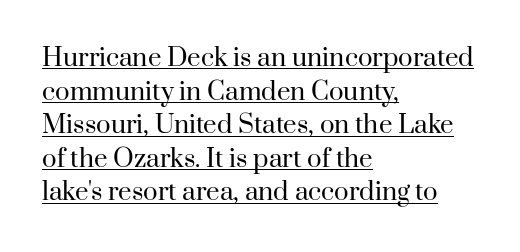
The image shows 24 px text type, upright; set left-aligned, normal line spacing (1.4x), normal letter spacing, underlined.
